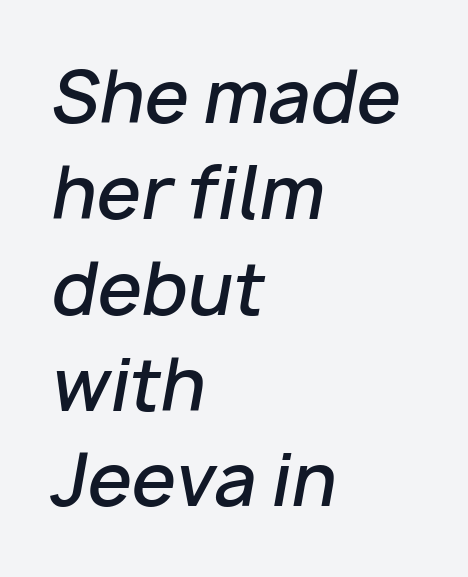
You could not count columns in this text — the font is proportionally spaced. Vertical spacing — default. Layout note: lines flush left. Underline: absent. These lines carry some extra weight — a demibold, not a full bold.
